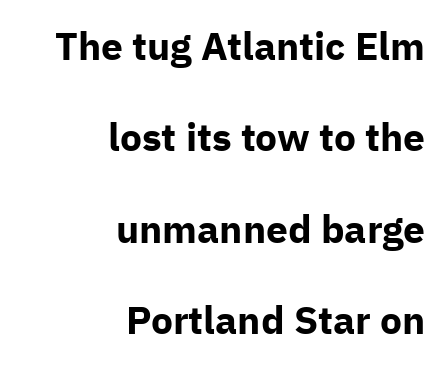
{"serif": "no", "italic": "no", "bold": "yes", "weight": "bold", "width": "normal", "stroke_contrast": "low", "x_height": "medium", "monospaced": "no", "underline": "no", "align": "right", "line_spacing": "loose", "line_spacing_ratio": 2.34, "letter_spacing": "normal", "letter_spacing_em": 0.0, "glyph_px": 39}
